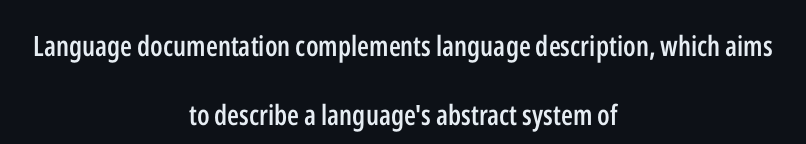
The image shows 28 px semibold, condensed sans-serif type, upright; set centered, loose line spacing (2.47x), normal letter spacing, not underlined; low stroke contrast and a medium x-height.
